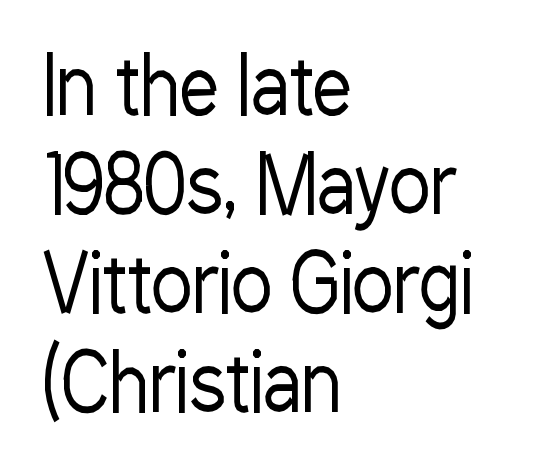
The image shows 78 px regular-weight, condensed sans-serif type, upright; set left-aligned, normal line spacing (1.27x), normal letter spacing, not underlined; low stroke contrast and a medium x-height.
